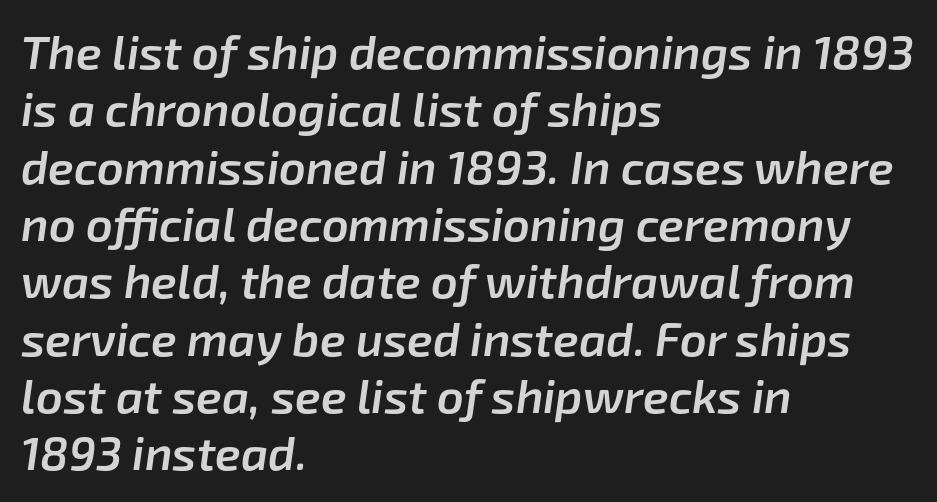
{"italic": "yes", "lean": "right", "slant_degrees": 8, "bold": "semi", "weight": "semibold", "width": "normal", "stroke_contrast": "low", "x_height": "medium", "monospaced": "no", "underline": "no", "align": "left", "line_spacing_ratio": 1.22, "letter_spacing": "normal", "letter_spacing_em": 0.0, "glyph_px": 47}
